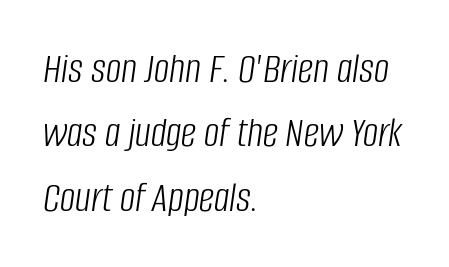
The image shows 43 px light, condensed type, italic (leaning right); set left-aligned, normal line spacing (1.5x), normal letter spacing, not underlined; low stroke contrast and a large x-height.
